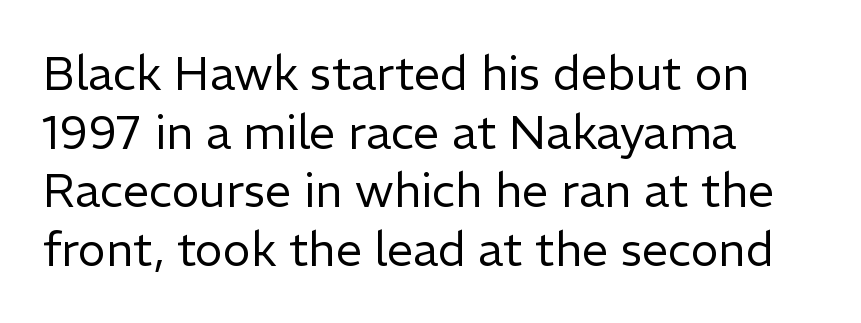
Q: Is the text bold? A: No.
Q: Is the text italic (slanted)? A: No, it is upright.
Q: Is the typeface a serif or a sans-serif typeface? A: Sans-serif.
Q: Is the text underlined? A: No.
Q: How is the paragraph aligned? A: Left-aligned.
Q: Is the spacing between letters normal or unusually wide? A: Normal.
Q: Is the spacing between lines tight, normal or loose? A: Normal.
Q: Width (condensed, normal, or wide)? A: Normal.
Q: Stroke contrast? A: Low.
Q: x-height? A: Medium.
Q: Monospaced? A: No.
